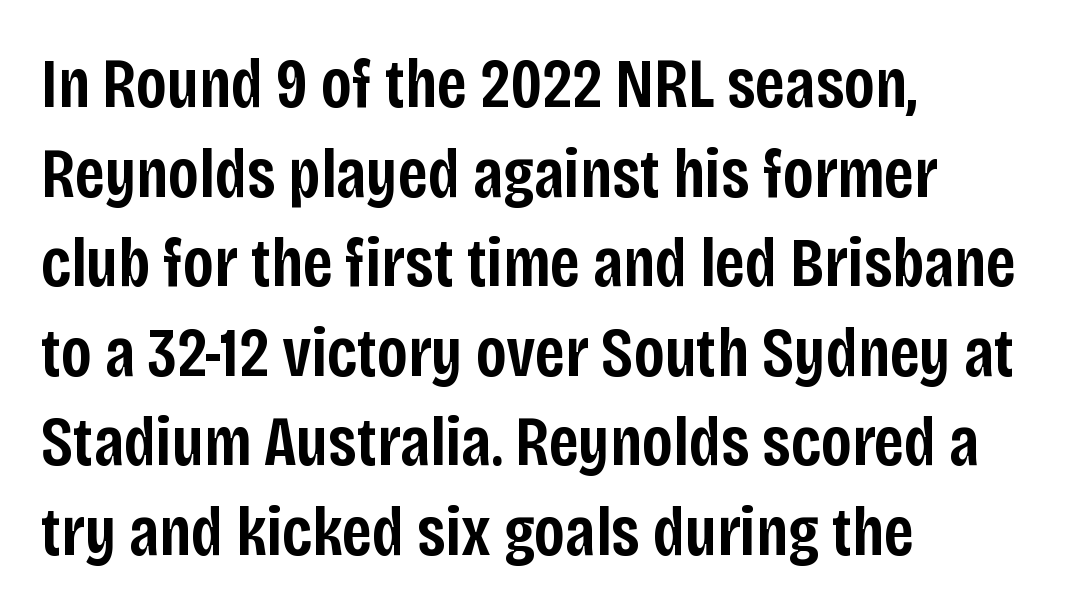
{"serif": "no", "italic": "no", "bold": "semi", "weight": "semibold", "width": "condensed", "stroke_contrast": "low", "x_height": "large", "monospaced": "no", "underline": "no", "align": "left", "line_spacing": "normal", "line_spacing_ratio": 1.28, "letter_spacing": "normal", "letter_spacing_em": 0.0, "glyph_px": 70}
